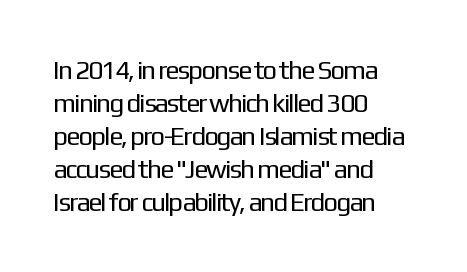
When letters stand straight like this, we call the style roman or upright. These lines sit exactly where default settings would place them. Students, note that the glyphs here touch the page at normal intervals. The passage shown is not bold in any degree. In CSS terms this would be text-align: left. Underlining? Definitely not there.
